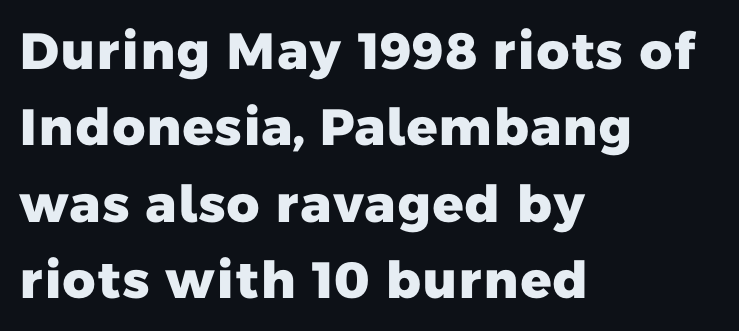
Typeset ragged right — the left edge is the straight one. Character widths vary here, with narrow letters taking less room than wide ones. Quick note: underline off. Successive baselines arrive at the customary interval. Compared with typical body copy, the letter spacing here is the same.
